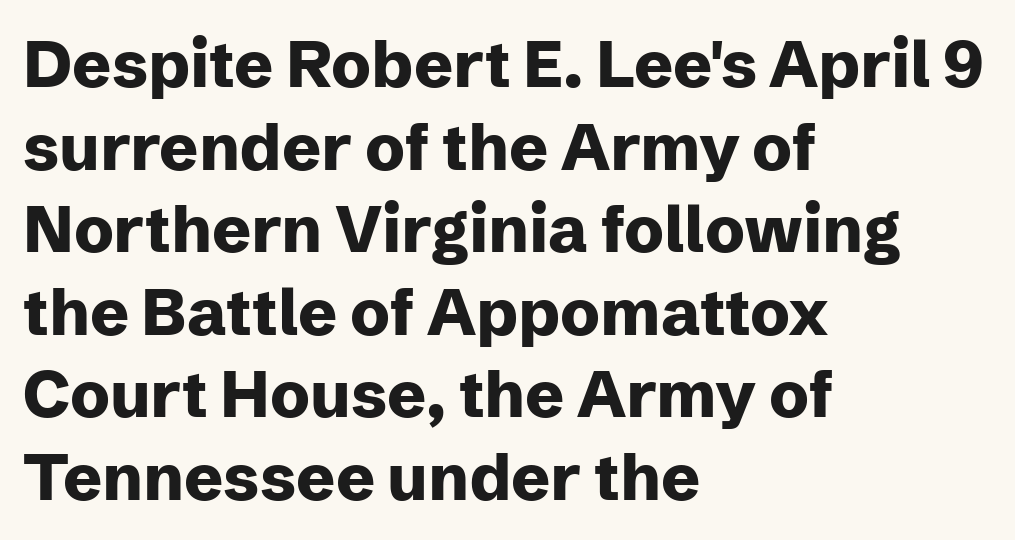
The image shows 65 px heavy sans-serif type, upright; set left-aligned, normal line spacing (1.27x), normal letter spacing, not underlined; low stroke contrast and a medium x-height.
